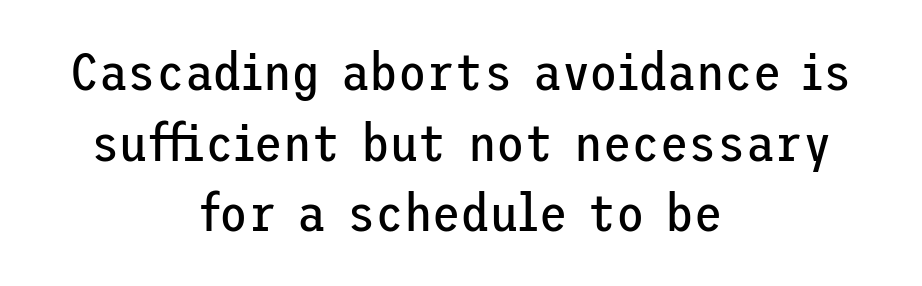
The image shows 52 px regular-weight sans-serif type, upright; set centered, normal line spacing (1.36x), normal letter spacing, not underlined; low stroke contrast and a medium x-height.
